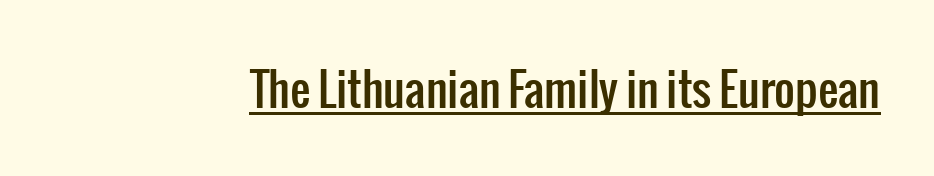
This rendering employs a face without finishing strokes, i.e., a sans-serif. Looks like regular typesetting: each glyph gets only the width it needs. Style check: upright. The line texture is even and compact thanks to regular tracking.
